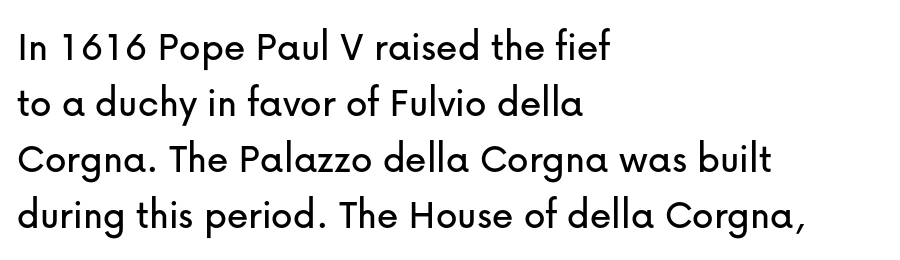
Notice how the passage keeps a crisp vertical edge on the left only. No extra tracking has been applied to these lines. Letterform terminals end flat and unadorned throughout the passage. Do the characters align in a grid? No, the font is proportional.
